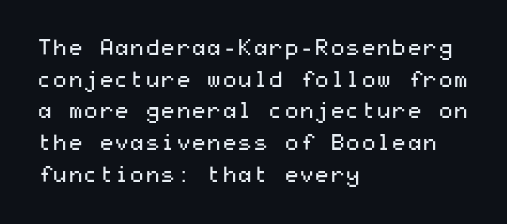
Q: Is the text bold? A: No.
Q: Is the text italic (slanted)? A: No, it is upright.
Q: Is the text underlined? A: No.
Q: How is the paragraph aligned? A: Left-aligned.
Q: Is the spacing between letters normal or unusually wide? A: Normal.
Q: Is the spacing between lines tight, normal or loose? A: Normal.
